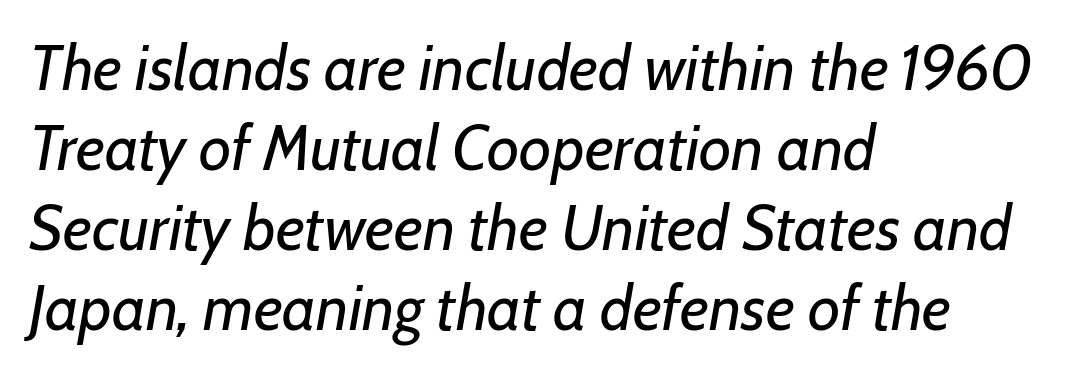
{"italic": "yes", "lean": "right", "slant_degrees": 7, "bold": "no", "weight": "regular", "width": "normal", "stroke_contrast": "low", "x_height": "medium", "monospaced": "no", "underline": "no", "align": "left", "line_spacing": "normal", "line_spacing_ratio": 1.27, "letter_spacing": "normal", "letter_spacing_em": 0.0, "glyph_px": 63}
